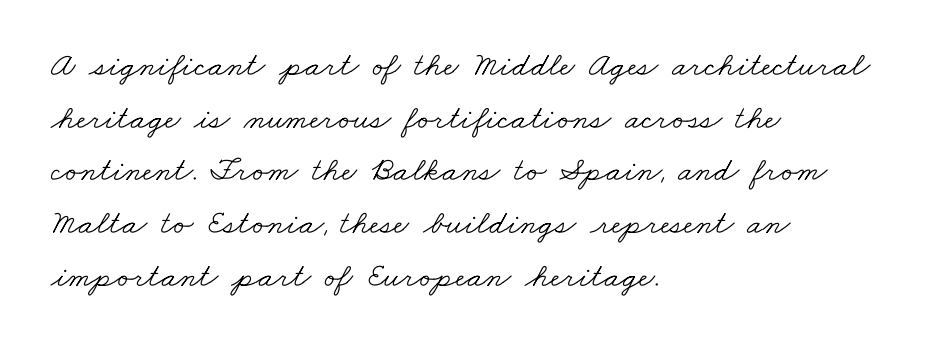
Q: Is the text bold? A: No.
Q: Is the typeface a serif or a sans-serif typeface? A: Serif.
Q: Is the text underlined? A: No.
Q: How is the paragraph aligned? A: Left-aligned.
Q: Is the spacing between letters normal or unusually wide? A: Normal.
Q: Is the spacing between lines tight, normal or loose? A: Normal.
Q: Width (condensed, normal, or wide)? A: Wide.
Q: Stroke contrast? A: Low.
Q: x-height? A: Small.
Q: Monospaced? A: No.
